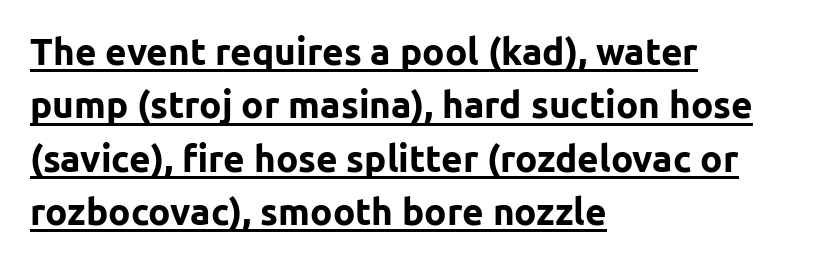
{"serif": "no", "italic": "no", "bold": "yes", "weight": "bold", "width": "normal", "stroke_contrast": "low", "x_height": "medium", "monospaced": "no", "underline": "yes", "align": "left", "line_spacing": "normal", "line_spacing_ratio": 1.44, "letter_spacing": "normal", "letter_spacing_em": 0.0, "glyph_px": 37}
